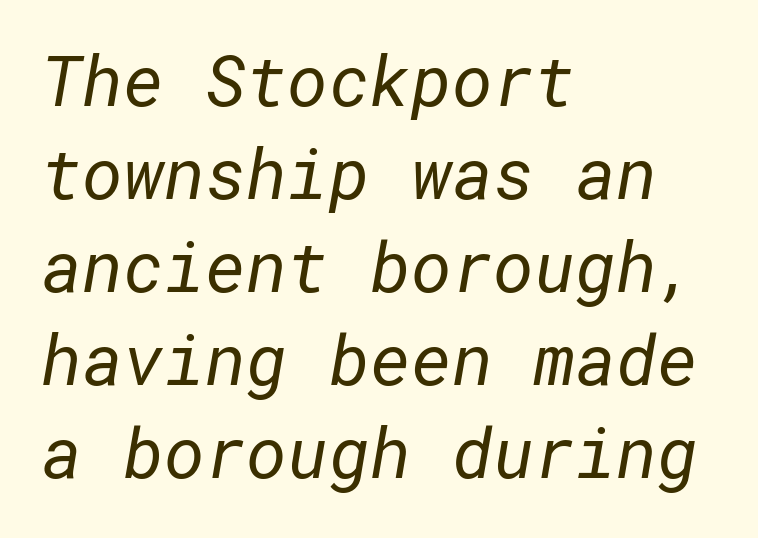
Q: Is the text bold? A: No.
Q: Is the typeface a serif or a sans-serif typeface? A: Sans-serif.
Q: Is the text underlined? A: No.
Q: How is the paragraph aligned? A: Left-aligned.
Q: Is the spacing between letters normal or unusually wide? A: Normal.
Q: Is the spacing between lines tight, normal or loose? A: Normal.
Q: Width (condensed, normal, or wide)? A: Normal.
Q: Stroke contrast? A: Low.
Q: x-height? A: Medium.
